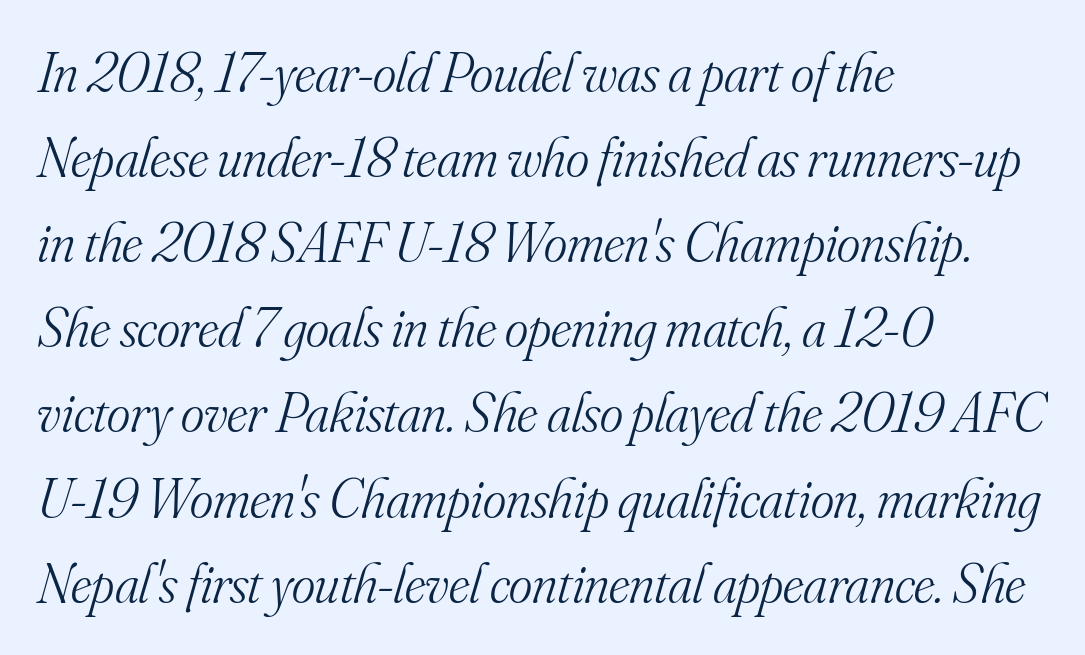
{"serif": "yes", "italic": "yes", "lean": "right", "slant_degrees": 16, "bold": "no", "weight": "light", "width": "normal", "stroke_contrast": "medium", "x_height": "small", "monospaced": "no", "underline": "no", "align": "left", "line_spacing": "normal", "line_spacing_ratio": 1.52, "letter_spacing": "normal", "letter_spacing_em": 0.0, "glyph_px": 56}
